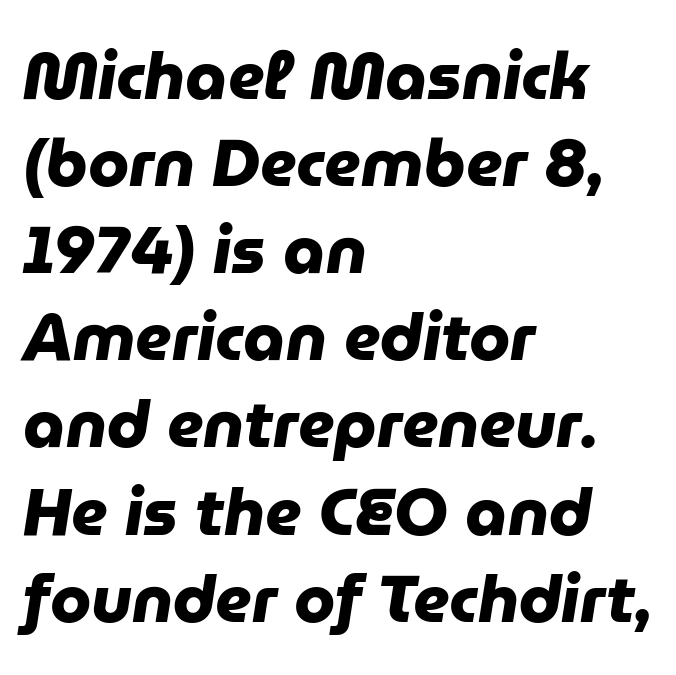
The image shows 66 px heavy sans-serif type; set left-aligned, normal line spacing (1.32x), normal letter spacing, not underlined; low stroke contrast and a medium x-height.
